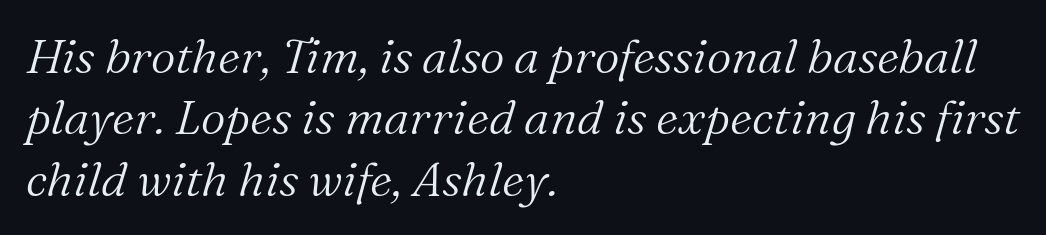
{"serif": "yes", "italic": "yes", "lean": "right", "slant_degrees": 16, "bold": "no", "weight": "light", "width": "normal", "stroke_contrast": "medium", "x_height": "medium", "monospaced": "no", "underline": "no", "align": "left", "line_spacing": "normal", "line_spacing_ratio": 1.28, "letter_spacing": "normal", "letter_spacing_em": 0.0, "glyph_px": 48}
